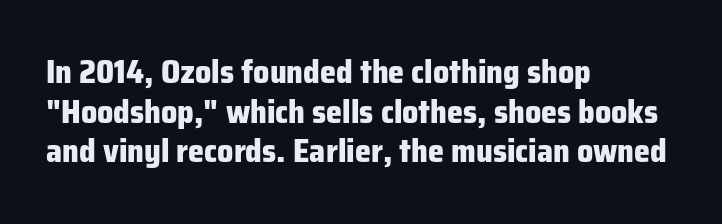
The image shows 32 px heavy sans-serif type, upright; set left-aligned, line spacing 1.24x, normal letter spacing, not underlined; low stroke contrast and a medium x-height.
